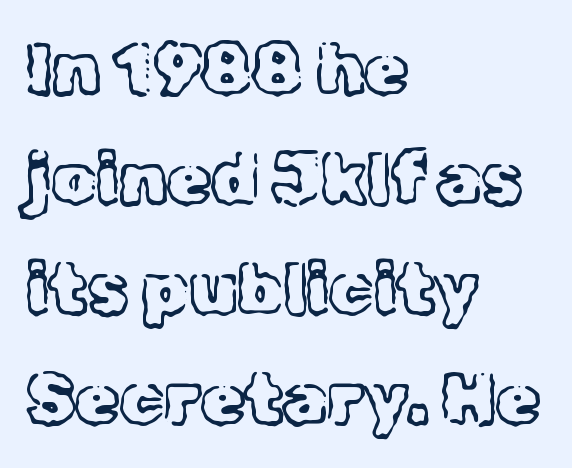
Q: Is the text bold? A: No.
Q: Is the text italic (slanted)? A: No, it is upright.
Q: Is the typeface a serif or a sans-serif typeface? A: Serif.
Q: Is the text underlined? A: No.
Q: How is the paragraph aligned? A: Left-aligned.
Q: Is the spacing between letters normal or unusually wide? A: Normal.
Q: Is the spacing between lines tight, normal or loose? A: Normal.
Q: Width (condensed, normal, or wide)? A: Normal.
Q: x-height? A: Medium.
Q: Monospaced? A: No.
